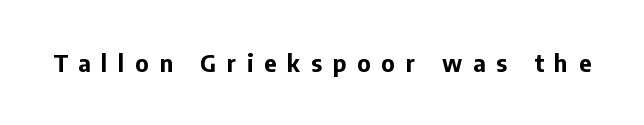
Q: Is the text bold? A: Yes.
Q: Is the text italic (slanted)? A: No, it is upright.
Q: Is the text underlined? A: No.
Q: Is the spacing between letters normal or unusually wide? A: Unusually wide.
